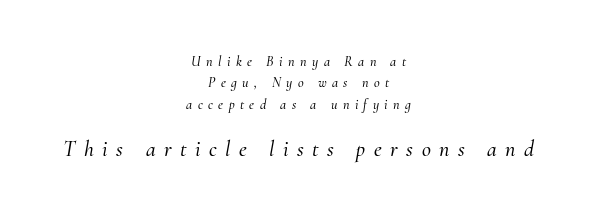
The image shows 22 px text type, italic (leaning right); set centered, normal line spacing (1.53x), unusually wide letter spacing (+0.39 em), not underlined; the second (bottom) block is 1.57x larger.
